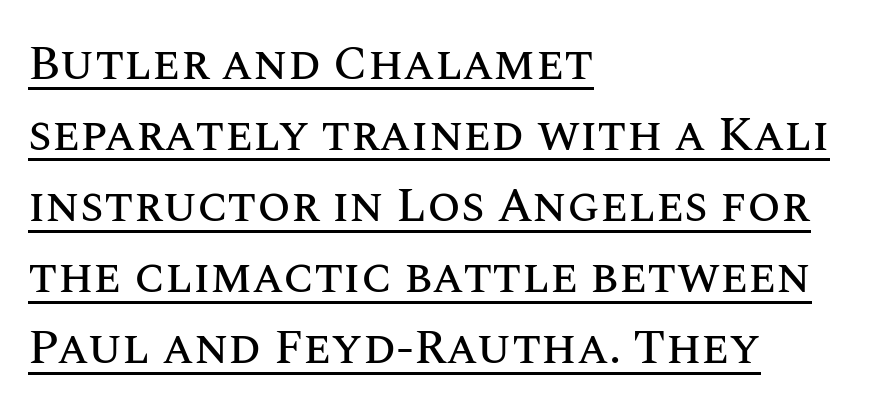
{"italic": "no", "width": "normal", "stroke_contrast": "medium", "x_height": "large", "monospaced": "no", "underline": "yes", "align": "left", "line_spacing": "normal", "line_spacing_ratio": 1.48, "letter_spacing": "normal", "letter_spacing_em": 0.0, "glyph_px": 48}
